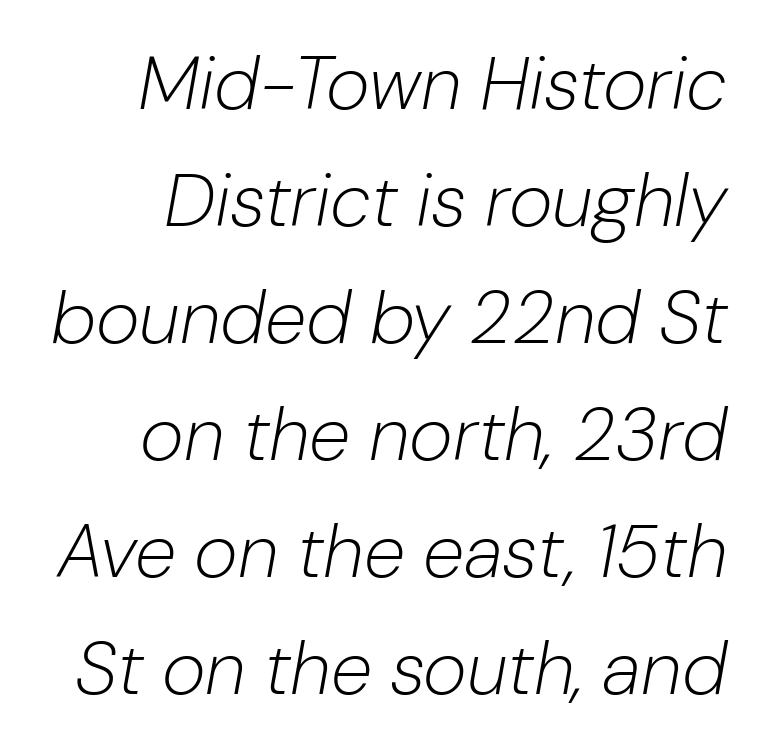
Q: Is the text bold? A: No.
Q: Is the text italic (slanted)? A: Yes, it leans right by about 10 degrees.
Q: Is the text underlined? A: No.
Q: How is the paragraph aligned? A: Right-aligned.
Q: Is the spacing between letters normal or unusually wide? A: Normal.
Q: Is the spacing between lines tight, normal or loose? A: Normal.
Q: Width (condensed, normal, or wide)? A: Normal.
Q: Stroke contrast? A: Low.
Q: x-height? A: Medium.
Q: Monospaced? A: No.
